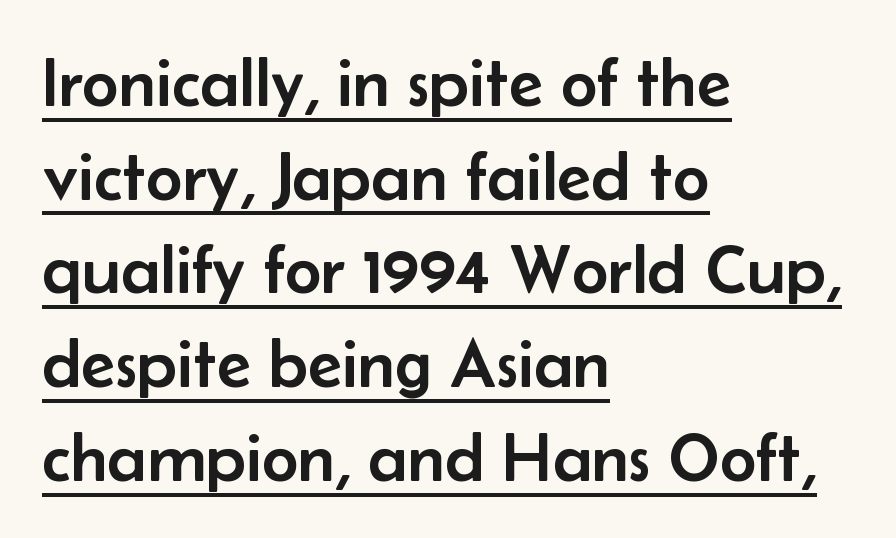
The image shows 71 px sans-serif type, upright; set left-aligned, normal line spacing (1.32x), normal letter spacing, underlined; low stroke contrast and a small x-height.
